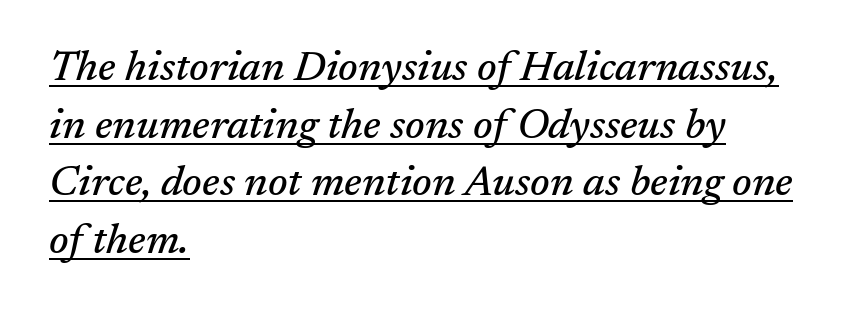
Does the type have serifs? Yes, each stem ends in a small foot. Every word sits above its own underline. Alignment: flush left. Each letter keeps its own natural width here, so spacing adapts to shape. Each word holds together tightly as a unit, with standard inter-letter gaps. The passage shown stacks its lines at a standard gap.
